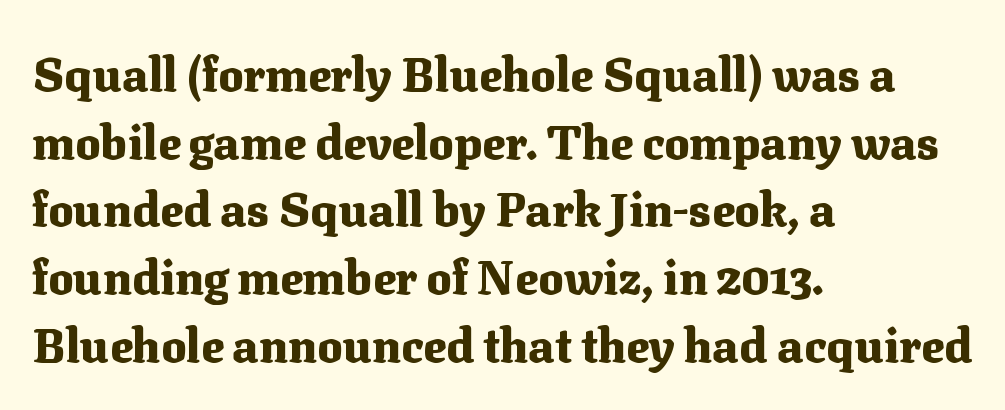
The image shows 47 px heavy serif type, upright; set left-aligned, normal line spacing (1.44x), normal letter spacing, not underlined; medium stroke contrast and a medium x-height.
